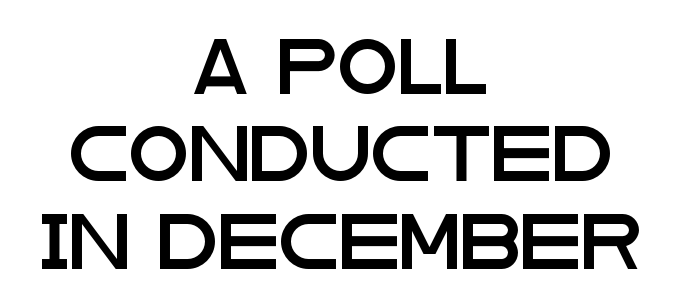
The image shows 55 px wide sans-serif type, upright; set centered, normal line spacing (1.59x), normal letter spacing, not underlined; low stroke contrast and a large x-height.
